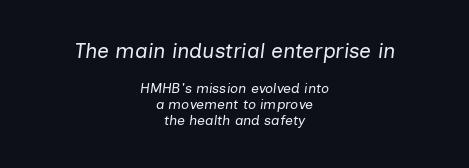
Q: Is the text bold? A: No.
Q: Is the text italic (slanted)? A: Yes, it leans right by about 7 degrees.
Q: Is the text underlined? A: No.
Q: How is the paragraph aligned? A: Centered.
Q: Is the spacing between letters normal or unusually wide? A: Normal.
Q: Is the spacing between lines tight, normal or loose? A: Tight.
Q: Which block of text is set in a larger size, the first (top) or the second (bottom)? A: The first (top) one.
